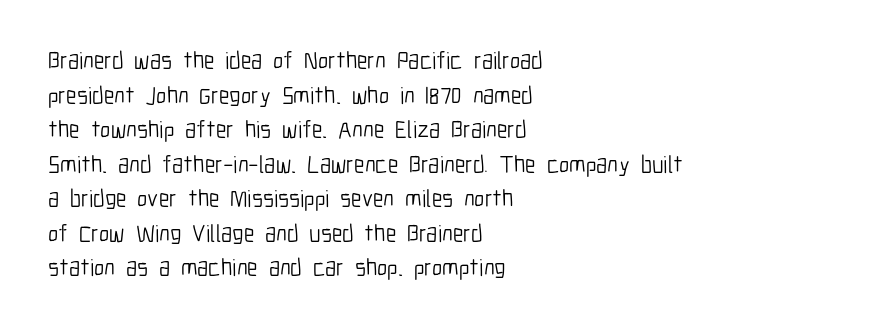
Regarding leading, the lines here are spaced in the standard way. The letters look calm and open, with moderate or lighter stems. Layout note: lines flush left. The rendering keeps characters at their native spacing. The lettering stays uniformly vertical, giving the passage a roman look. Underline: absent.
